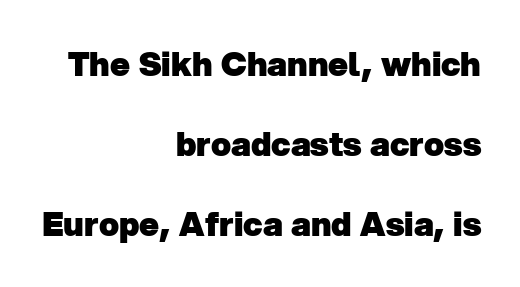
The rendering anchors every line to the right-hand side. Notice the wide empty band between every row — that's loose leading. The face used here is proportionally spaced, like ordinary book or web type. The text was rendered using a sans face with plain stroke endings. Words appear dense and cohesive because spacing is normal.
